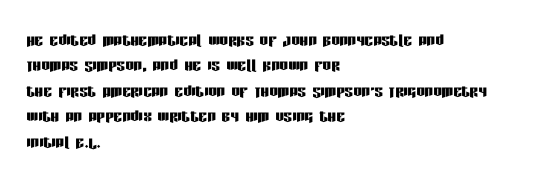
{"italic": "no", "underline": "no", "align": "left", "line_spacing_ratio": 1.21, "letter_spacing": "normal", "letter_spacing_em": 0.0, "glyph_px": 21}
